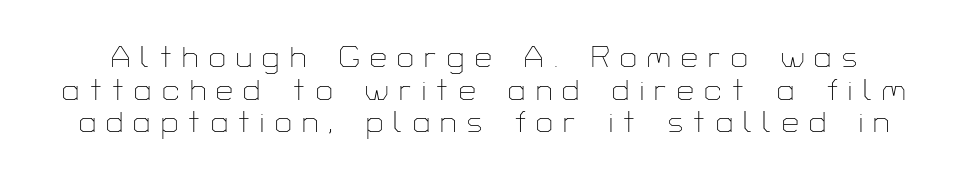
{"serif": "no", "italic": "no", "bold": "no", "weight": "thin", "width": "normal", "stroke_contrast": "low", "x_height": "medium", "monospaced": "no", "underline": "no", "line_spacing": "tight", "line_spacing_ratio": 1.09, "letter_spacing": "wide", "letter_spacing_em": 0.35, "glyph_px": 30}
